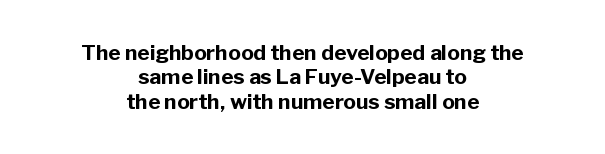
Anything drawn beneath the words? Only blank space. The type is set solid horizontally, with unmodified tracking. The font is running at its bold setting. Centered paragraph, ragged on both sides. The letters stand upright; this is a roman face.
